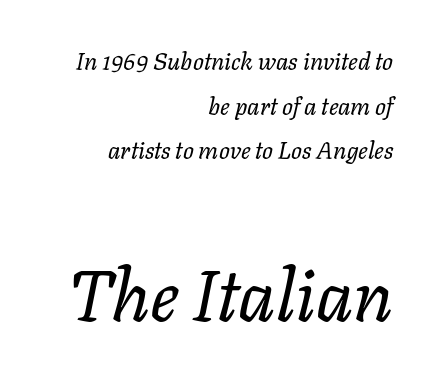
The image shows 72 px regular-weight type, italic (leaning right); set right-aligned, line spacing 1.86x, normal letter spacing, not underlined; the second (bottom) block is 3.0x larger; low stroke contrast and a medium x-height.
